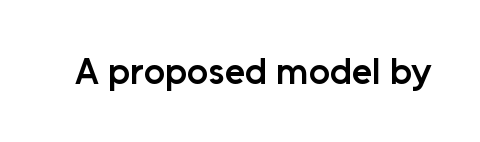
Q: Is the text bold? A: Semi-bold.
Q: Is the text italic (slanted)? A: No, it is upright.
Q: Is the typeface a serif or a sans-serif typeface? A: Sans-serif.
Q: Is the text underlined? A: No.
Q: Is the spacing between letters normal or unusually wide? A: Normal.
Q: Width (condensed, normal, or wide)? A: Normal.
Q: Stroke contrast? A: Low.
Q: x-height? A: Medium.
Q: Monospaced? A: No.
